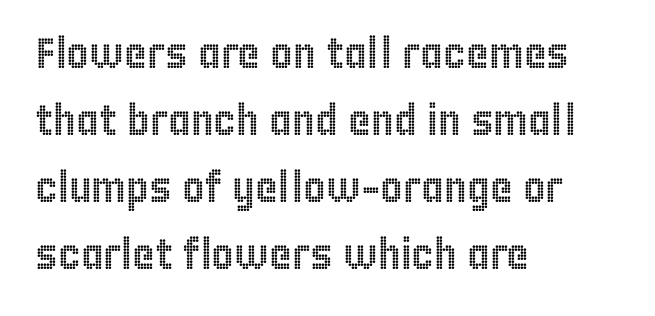
Q: Is the text italic (slanted)? A: No, it is upright.
Q: Is the text underlined? A: No.
Q: How is the paragraph aligned? A: Left-aligned.
Q: Is the spacing between letters normal or unusually wide? A: Normal.
Q: Is the spacing between lines tight, normal or loose? A: Normal.
Q: Width (condensed, normal, or wide)? A: Condensed.
Q: x-height? A: Large.
Q: Monospaced? A: No.
